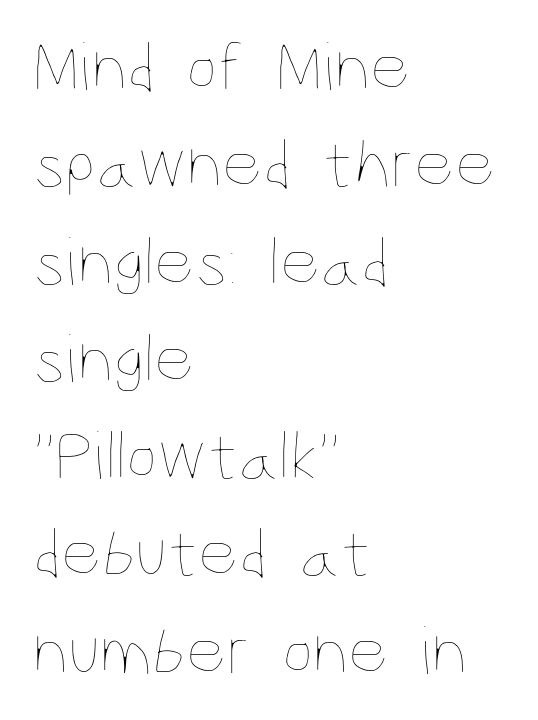
The image shows 70 px thin, condensed type, upright; set left-aligned, normal line spacing (1.39x), normal letter spacing, not underlined; low stroke contrast and a large x-height.
